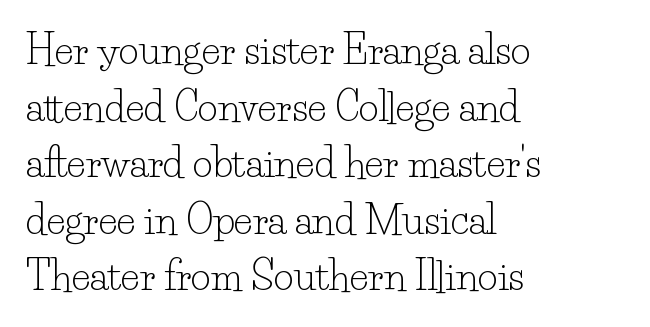
The image shows 39 px light serif type, upright; set left-aligned, normal line spacing (1.45x), normal letter spacing, not underlined; low stroke contrast and a small x-height.
